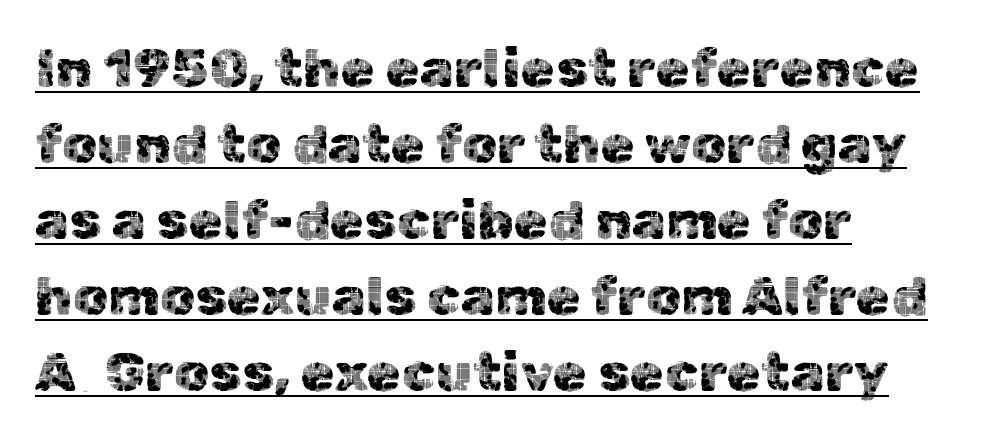
Line beginnings align vertically; line endings do not. When letters stand straight like this, we call the style roman or upright. These lines sit exactly where default settings would place them. Standard letterfit; no display-style spreading of the glyphs. In terms of letterform style, serifs are entirely absent.
